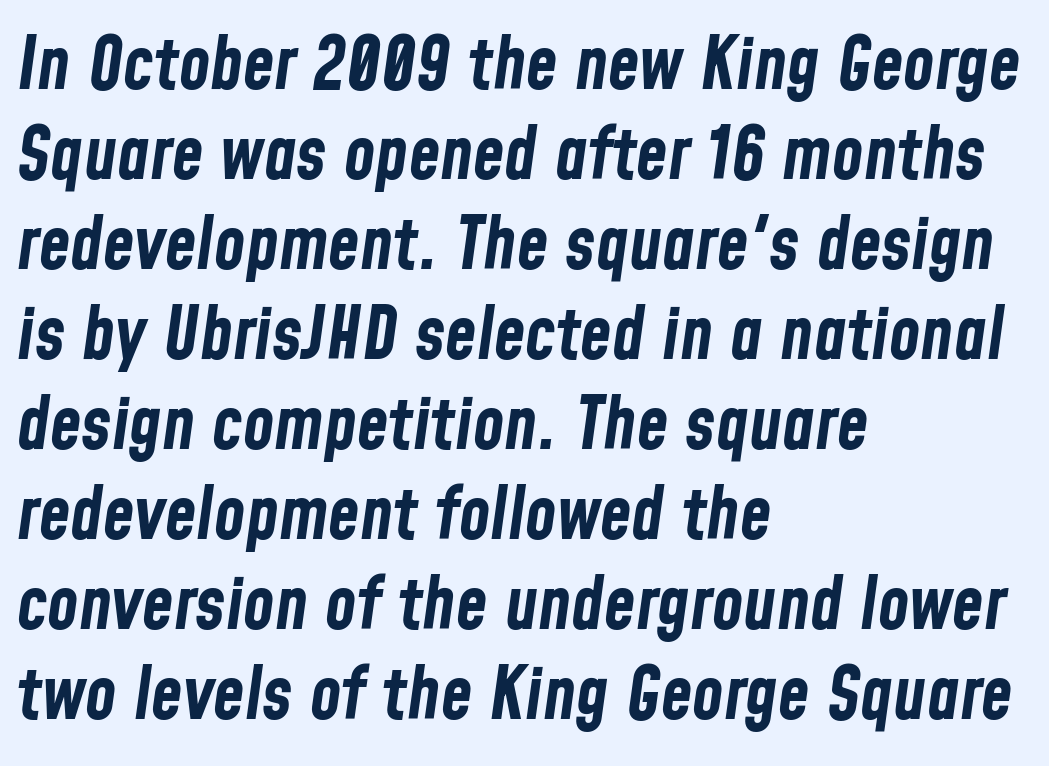
{"italic": "yes", "lean": "right", "slant_degrees": 8, "bold": "yes", "weight": "bold", "width": "condensed", "stroke_contrast": "low", "x_height": "medium", "monospaced": "no", "underline": "no", "align": "left", "line_spacing": "normal", "line_spacing_ratio": 1.25, "letter_spacing": "normal", "letter_spacing_em": 0.0, "glyph_px": 72}
